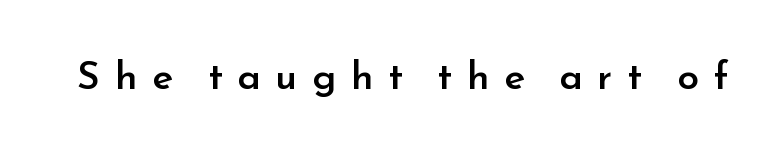
Q: Is the text bold? A: Semi-bold.
Q: Is the text italic (slanted)? A: No, it is upright.
Q: Is the typeface a serif or a sans-serif typeface? A: Sans-serif.
Q: Is the text underlined? A: No.
Q: Is the spacing between letters normal or unusually wide? A: Unusually wide.
Q: Width (condensed, normal, or wide)? A: Normal.
Q: Stroke contrast? A: Low.
Q: x-height? A: Small.
Q: Monospaced? A: No.
